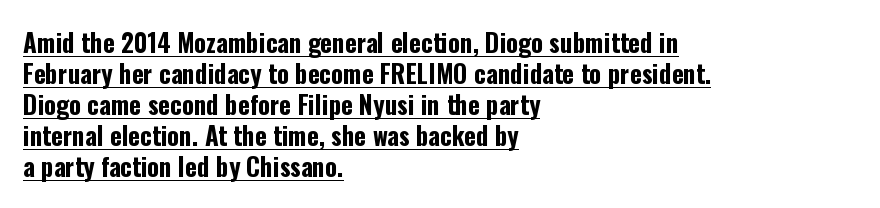
{"italic": "no", "bold": "yes", "underline": "yes", "align": "left", "line_spacing_ratio": 1.24, "letter_spacing": "normal", "letter_spacing_em": 0.0, "glyph_px": 25}
